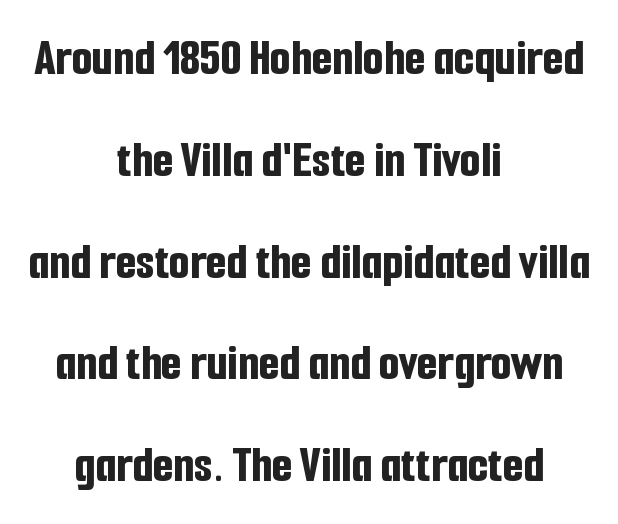
{"serif": "no", "italic": "no", "bold": "yes", "weight": "bold", "width": "condensed", "stroke_contrast": "low", "x_height": "medium", "monospaced": "no", "underline": "no", "align": "center", "line_spacing": "loose", "line_spacing_ratio": 1.92, "letter_spacing": "normal", "letter_spacing_em": 0.0, "glyph_px": 53}
